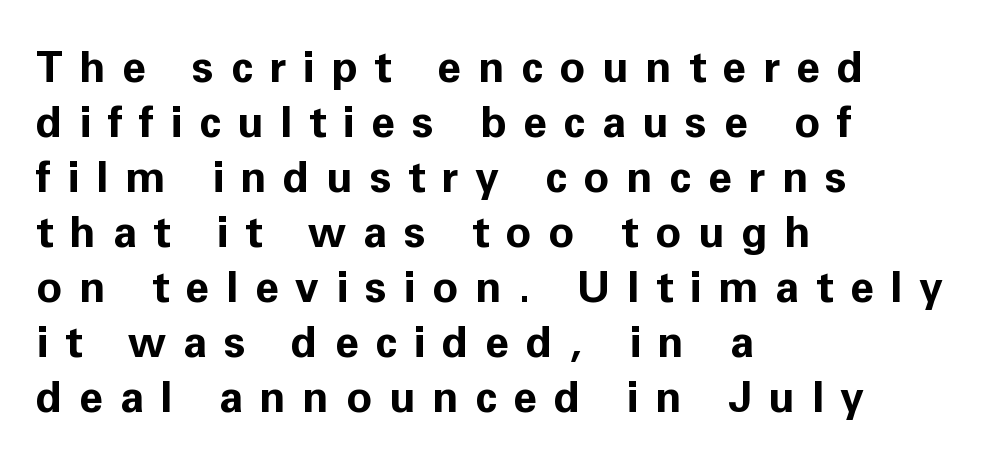
Q: Is the text bold? A: Yes.
Q: Is the text italic (slanted)? A: No, it is upright.
Q: Is the typeface a serif or a sans-serif typeface? A: Sans-serif.
Q: Is the text underlined? A: No.
Q: How is the paragraph aligned? A: Left-aligned.
Q: Is the spacing between letters normal or unusually wide? A: Unusually wide.
Q: Is the spacing between lines tight, normal or loose? A: Normal.
Q: Width (condensed, normal, or wide)? A: Normal.
Q: Stroke contrast? A: Low.
Q: x-height? A: Medium.
Q: Monospaced? A: No.
